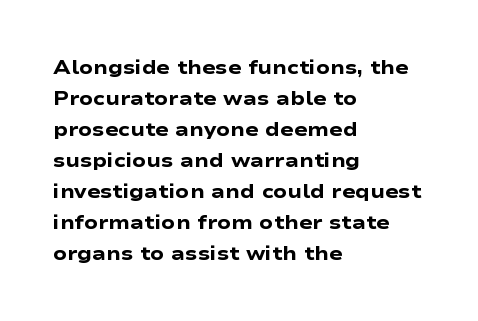
The image shows 20 px bold type, upright; set left-aligned, normal line spacing (1.55x), normal letter spacing, not underlined.
